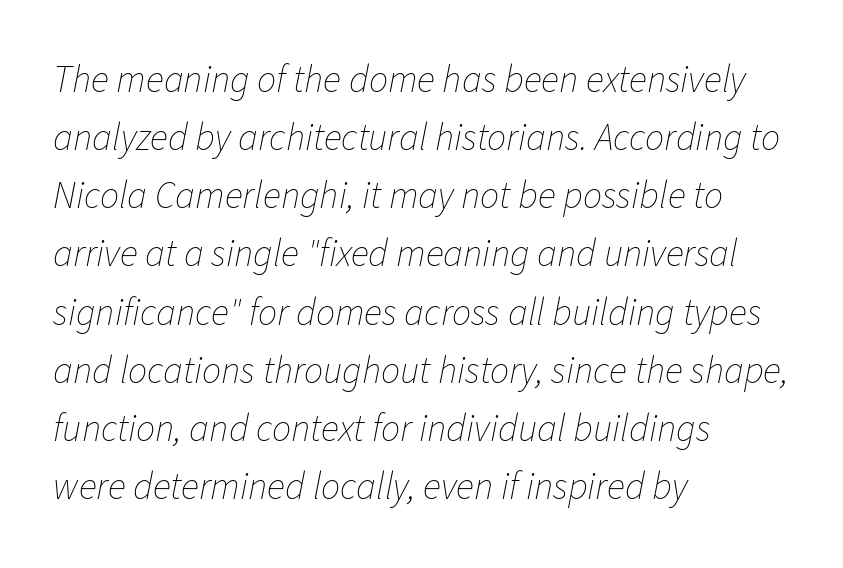
The image shows 38 px thin type, italic (leaning right); set left-aligned, normal line spacing (1.53x), normal letter spacing, not underlined; low stroke contrast and a medium x-height.
